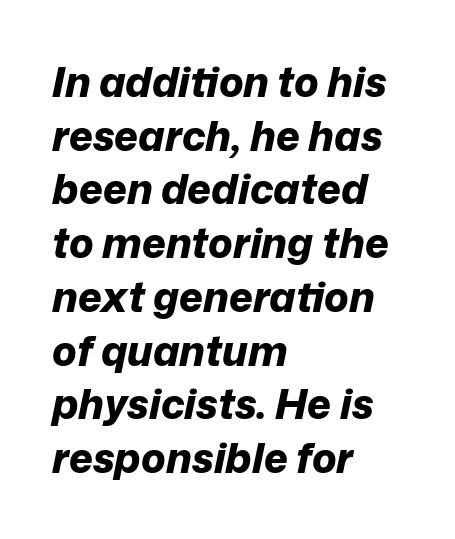
The line texture is even and compact thanks to regular tracking. Each row of text sits above clean, open space. These lines are rendered in a variable-pitch font. The designer left line spacing at the default. Strokes here are thick enough to call this a true bold. Short and long lines alike share a common starting point at left.
